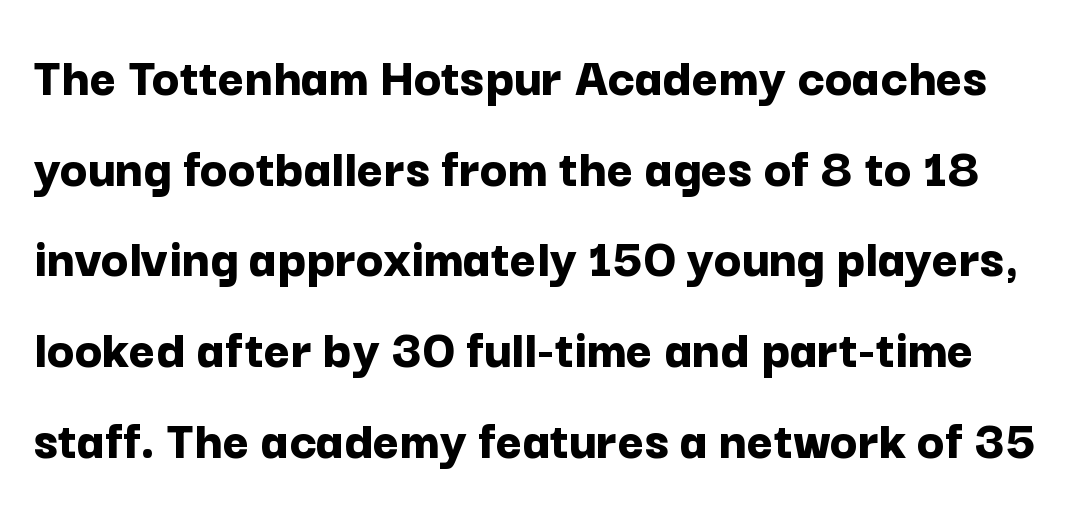
Honestly, there is no underline to notice here at all. Does the leading feel generous? No, just average. The type family on display is of the sans-serif kind. Is the letter spacing exaggerated? No — it looks like the ordinary default. Character widths vary here, with narrow letters taking less room than wide ones.
